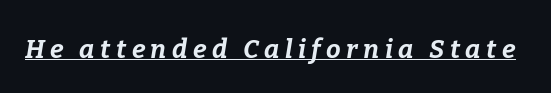
{"italic": "yes", "lean": "right", "slant_degrees": 9, "bold": "yes", "underline": "yes", "letter_spacing": "wide", "letter_spacing_em": 0.21, "glyph_px": 26}
